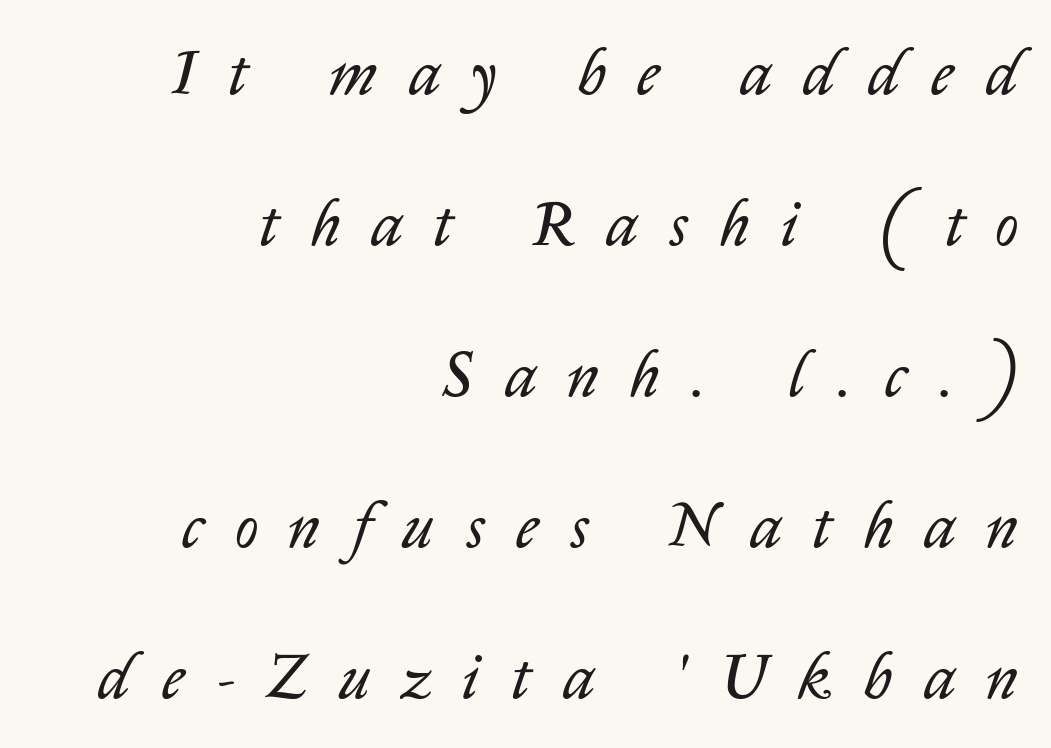
{"italic": "yes", "lean": "right", "slant_degrees": 14, "bold": "no", "weight": "regular", "width": "normal", "stroke_contrast": "low", "x_height": "medium", "monospaced": "no", "underline": "no", "align": "right", "line_spacing": "loose", "line_spacing_ratio": 2.36, "letter_spacing": "wide", "letter_spacing_em": 0.5, "glyph_px": 64}
